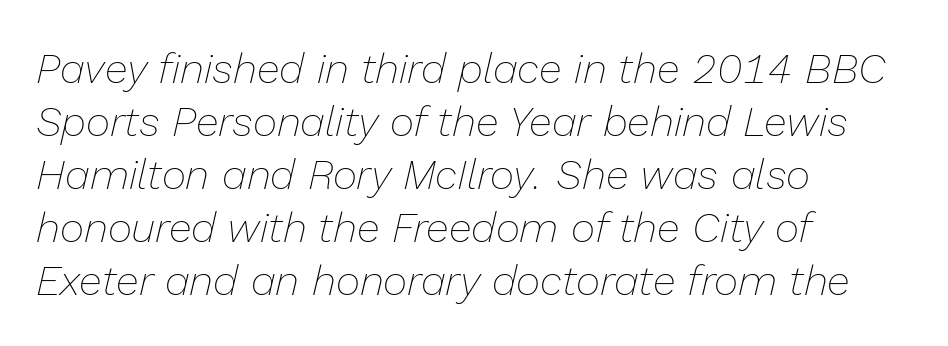
The image shows 42 px thin type, italic (leaning right); set left-aligned, normal line spacing (1.26x), normal letter spacing, not underlined; low stroke contrast and a medium x-height.
